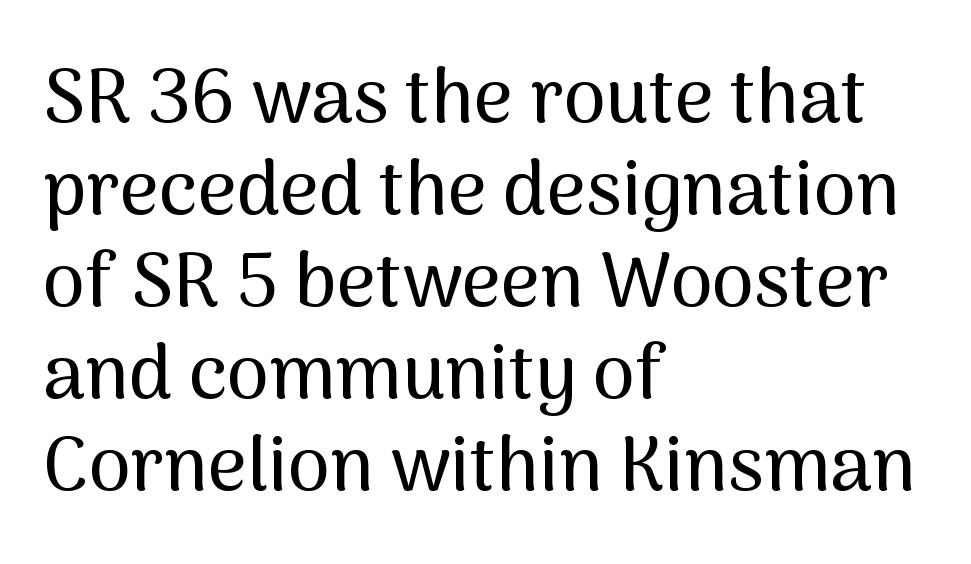
The tracking reads as untouched default to a designer's eye. Visually the block forms a straight wall on the left and a jagged coastline on the right. Varying glyph widths throughout — classic text-font behaviour. The letters carry no serifs — their stems end cleanly without finishing strokes.
